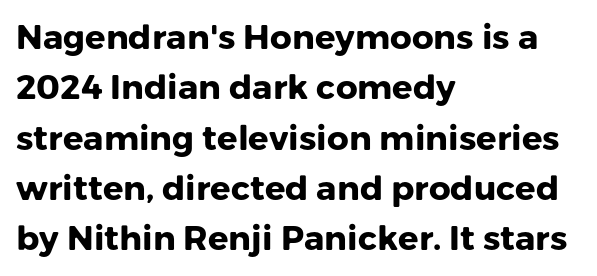
The image shows 34 px heavy sans-serif type, upright; set left-aligned, normal line spacing (1.48x), normal letter spacing, not underlined; low stroke contrast and a medium x-height.
